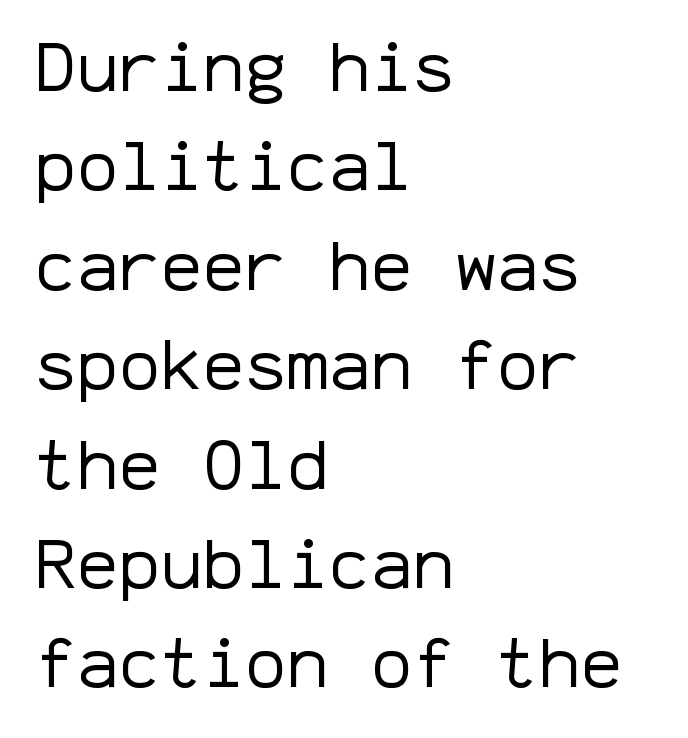
{"serif": "no", "italic": "no", "bold": "no", "weight": "regular", "width": "normal", "stroke_contrast": "low", "x_height": "medium", "monospaced": "yes", "underline": "no", "align": "left", "line_spacing": "normal", "line_spacing_ratio": 1.42, "letter_spacing": "normal", "letter_spacing_em": 0.0, "glyph_px": 70}
